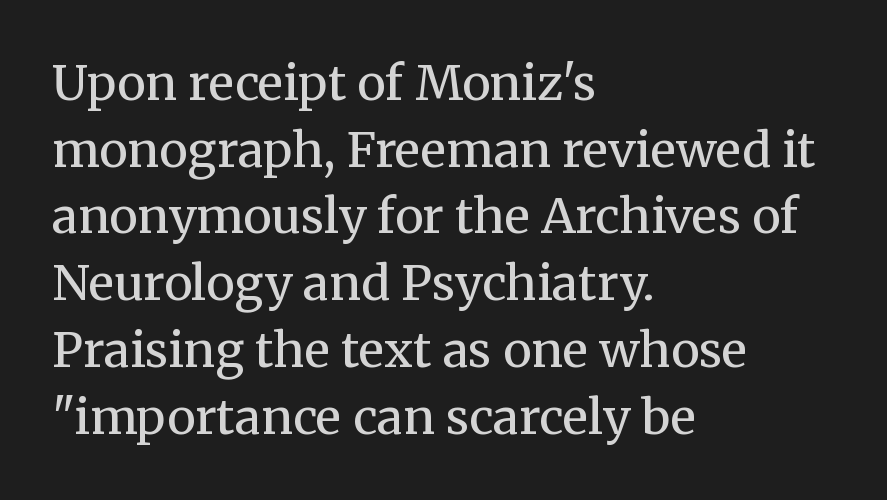
The image shows 48 px regular-weight serif type, upright; set left-aligned, normal line spacing (1.39x), normal letter spacing, not underlined; medium stroke contrast and a medium x-height.
